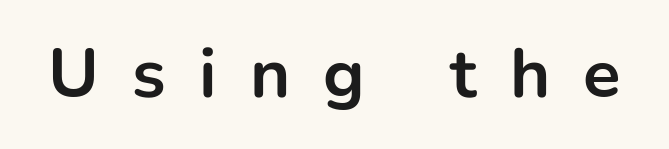
{"serif": "no", "italic": "no", "bold": "yes", "weight": "bold", "width": "normal", "stroke_contrast": "low", "x_height": "medium", "monospaced": "no", "underline": "no", "letter_spacing": "wide", "letter_spacing_em": 0.48, "glyph_px": 69}
